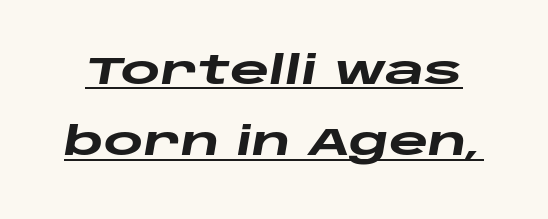
{"italic": "yes", "lean": "right", "slant_degrees": 10, "bold": "yes", "weight": "heavy", "width": "wide", "stroke_contrast": "low", "x_height": "large", "monospaced": "no", "underline": "yes", "line_spacing_ratio": 1.88, "letter_spacing": "normal", "letter_spacing_em": 0.0, "glyph_px": 38}
